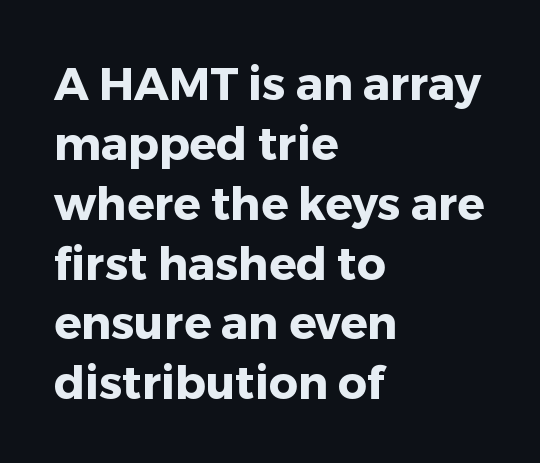
Q: Is the text bold? A: Yes.
Q: Is the text italic (slanted)? A: No, it is upright.
Q: Is the typeface a serif or a sans-serif typeface? A: Sans-serif.
Q: Is the text underlined? A: No.
Q: How is the paragraph aligned? A: Left-aligned.
Q: Is the spacing between letters normal or unusually wide? A: Normal.
Q: Is the spacing between lines tight, normal or loose? A: Normal.
Q: Width (condensed, normal, or wide)? A: Normal.
Q: Stroke contrast? A: Low.
Q: x-height? A: Medium.
Q: Monospaced? A: No.
